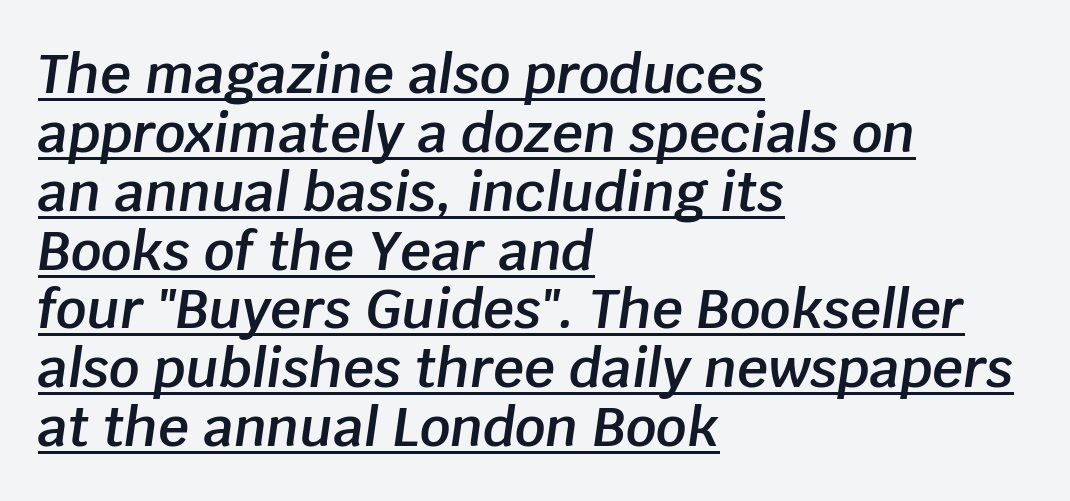
Q: Is the text bold? A: Semi-bold.
Q: Is the text italic (slanted)? A: Yes, it leans right by about 8 degrees.
Q: Is the text underlined? A: Yes.
Q: How is the paragraph aligned? A: Left-aligned.
Q: Is the spacing between letters normal or unusually wide? A: Normal.
Q: Is the spacing between lines tight, normal or loose? A: Tight.
Q: Width (condensed, normal, or wide)? A: Normal.
Q: Stroke contrast? A: Low.
Q: x-height? A: Large.
Q: Monospaced? A: No.
